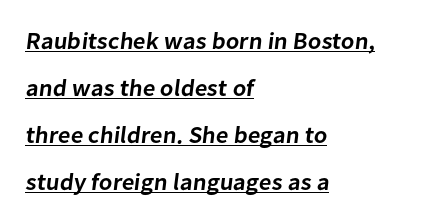
The image shows 24 px text type; set left-aligned, loose line spacing (1.96x), normal letter spacing, underlined.
